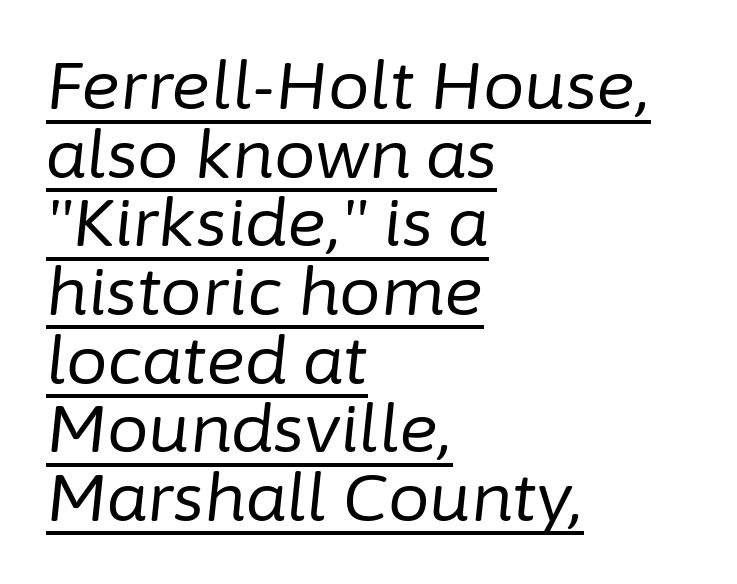
The image shows 66 px regular-weight type, italic (leaning right); set left-aligned, tight line spacing (1.04x), normal letter spacing, underlined; low stroke contrast and a medium x-height.
